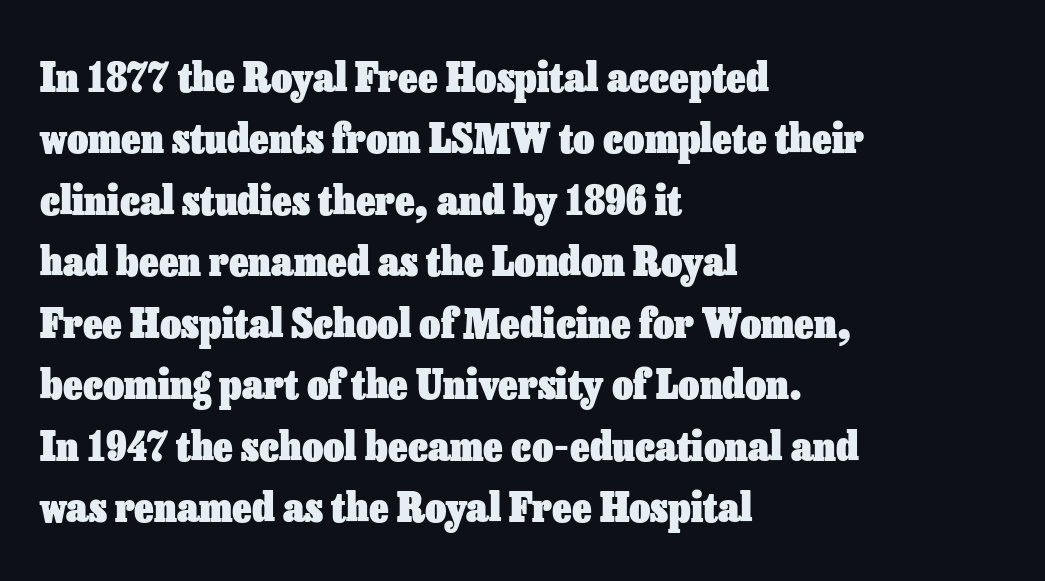
Ascenders rise straight up at ninety degrees. A typesetter would call this zero additional tracking. Each line starts at the same left margin while the right side varies. The glyphs have the mass of a bold cut.
